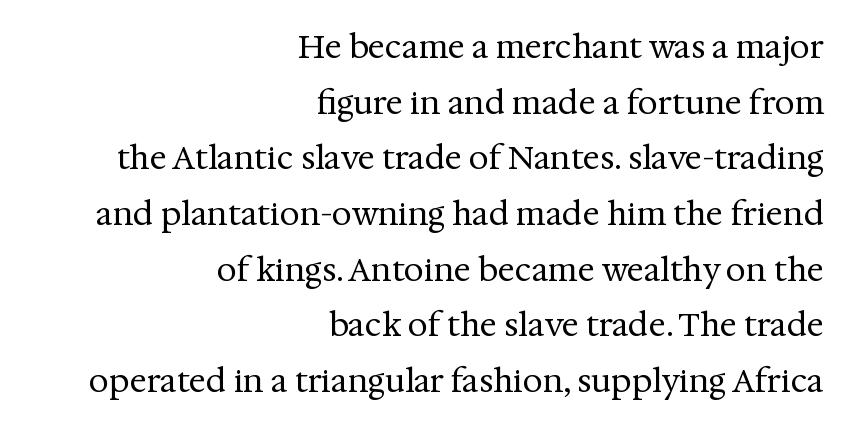
{"serif": "yes", "italic": "no", "bold": "no", "weight": "regular", "width": "normal", "stroke_contrast": "medium", "x_height": "medium", "monospaced": "no", "underline": "no", "align": "right", "line_spacing_ratio": 1.74, "letter_spacing": "normal", "letter_spacing_em": 0.0, "glyph_px": 32}
